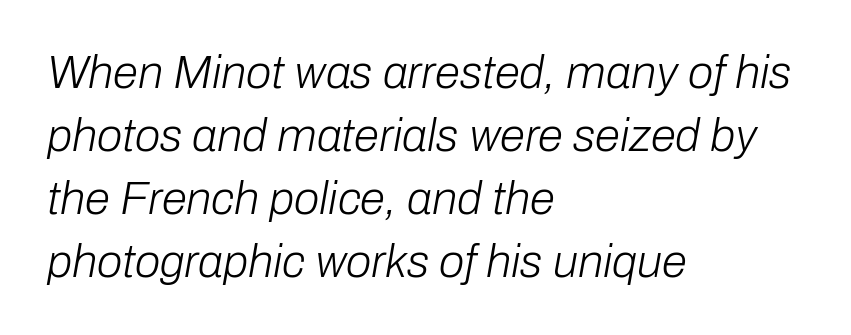
The rendering keeps characters at their native spacing. One glance says typical: line gaps are just what's usual. A typesetter would call this proportional, since set widths differ per character. Does the lettering tilt? It does — this is italic. Beneath every word, the page is bare.
